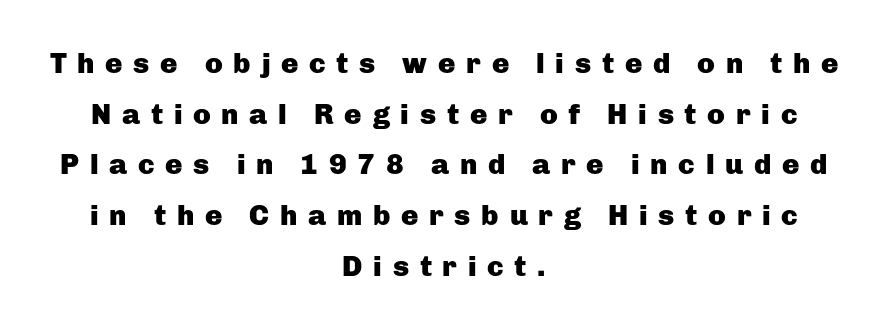
The image shows 29 px heavy sans-serif type, upright; set centered, line spacing 1.75x, unusually wide letter spacing (+0.37 em), not underlined; low stroke contrast and a medium x-height.
